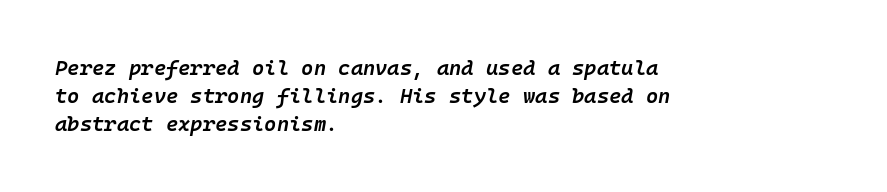
{"italic": "yes", "lean": "right", "slant_degrees": 10, "bold": "semi", "underline": "no", "align": "left", "line_spacing": "normal", "line_spacing_ratio": 1.34, "letter_spacing": "normal", "letter_spacing_em": 0.0, "glyph_px": 21}
